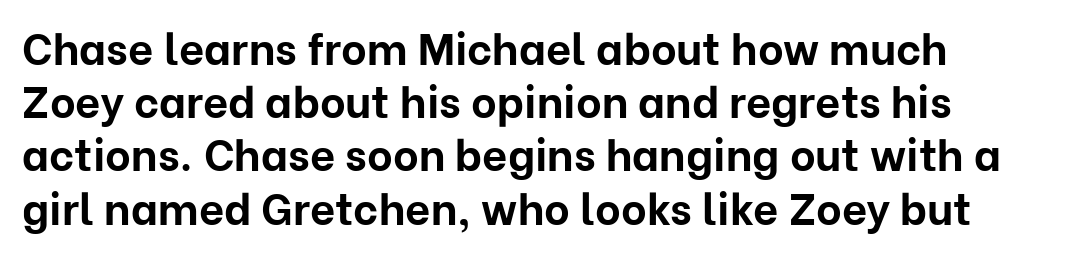
The image shows 44 px bold sans-serif type, upright; set line spacing 1.21x, normal letter spacing, not underlined; low stroke contrast and a medium x-height.
